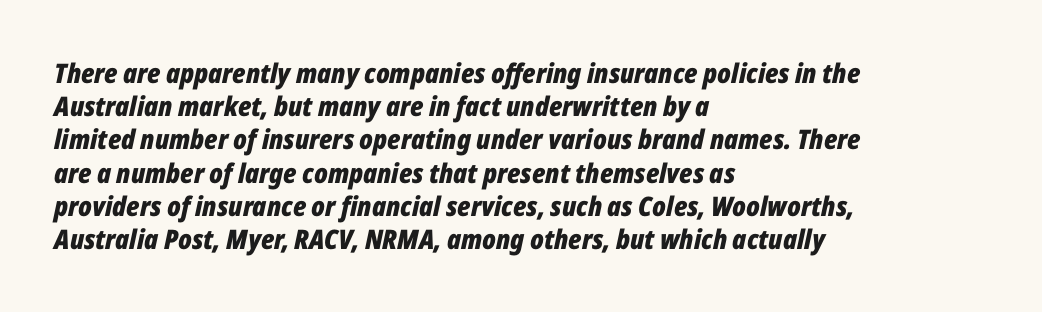
{"italic": "yes", "lean": "right", "slant_degrees": 12, "bold": "yes", "underline": "no", "align": "left", "line_spacing_ratio": 1.23, "letter_spacing": "normal", "letter_spacing_em": 0.0, "glyph_px": 27}
